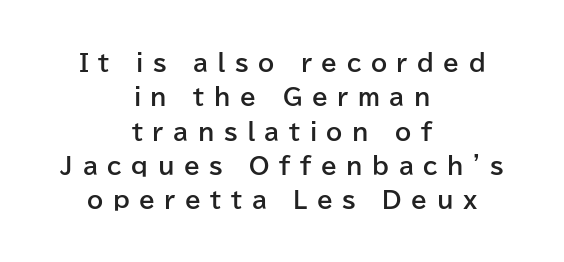
{"italic": "no", "bold": "yes", "underline": "no", "align": "center", "line_spacing": "normal", "line_spacing_ratio": 1.49, "letter_spacing": "wide", "letter_spacing_em": 0.41, "glyph_px": 23}
